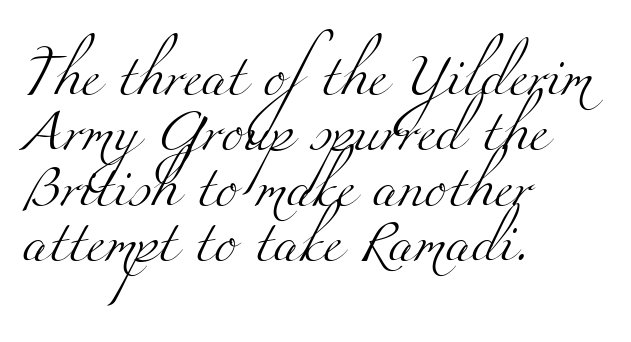
{"bold": "no", "weight": "light", "width": "wide", "stroke_contrast": "medium", "x_height": "small", "monospaced": "no", "underline": "no", "align": "left", "line_spacing": "normal", "line_spacing_ratio": 1.32, "letter_spacing": "normal", "letter_spacing_em": 0.0, "glyph_px": 42}
